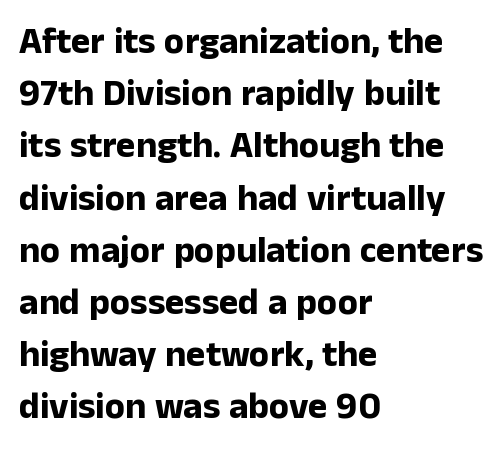
Q: Is the text bold? A: Yes.
Q: Is the text italic (slanted)? A: No, it is upright.
Q: Is the typeface a serif or a sans-serif typeface? A: Sans-serif.
Q: Is the text underlined? A: No.
Q: How is the paragraph aligned? A: Left-aligned.
Q: Is the spacing between letters normal or unusually wide? A: Normal.
Q: Is the spacing between lines tight, normal or loose? A: Normal.
Q: Width (condensed, normal, or wide)? A: Normal.
Q: Stroke contrast? A: Low.
Q: x-height? A: Medium.
Q: Monospaced? A: No.
